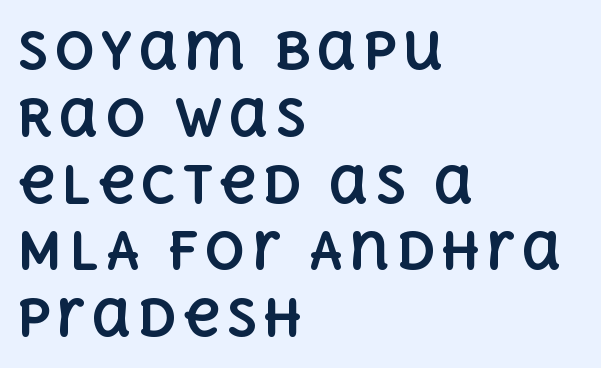
Left-aligned paragraph, ragged on the right. Check under the words: just untouched page. Rendered with straight, roman letterforms. Varying glyph widths throughout — classic text-font behaviour. As a designer I'd log this as weight 700, bold. Whoever set this chose a conventional vertical rhythm.
